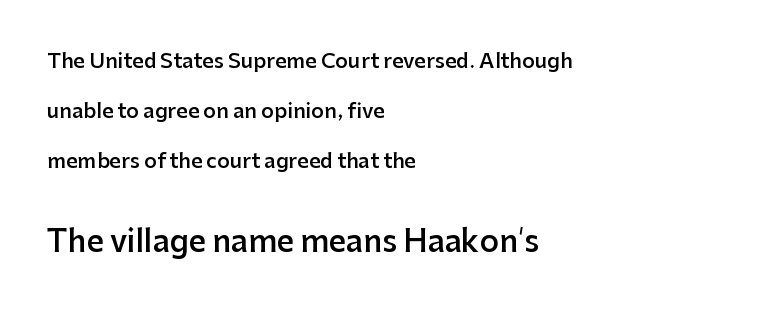
The axis of the letterforms is exactly vertical. The designer dialed line spacing up above the default. Type without underlining. Layout note: lines flush left. Larger block? The one below; the one above is distinctly smaller.
